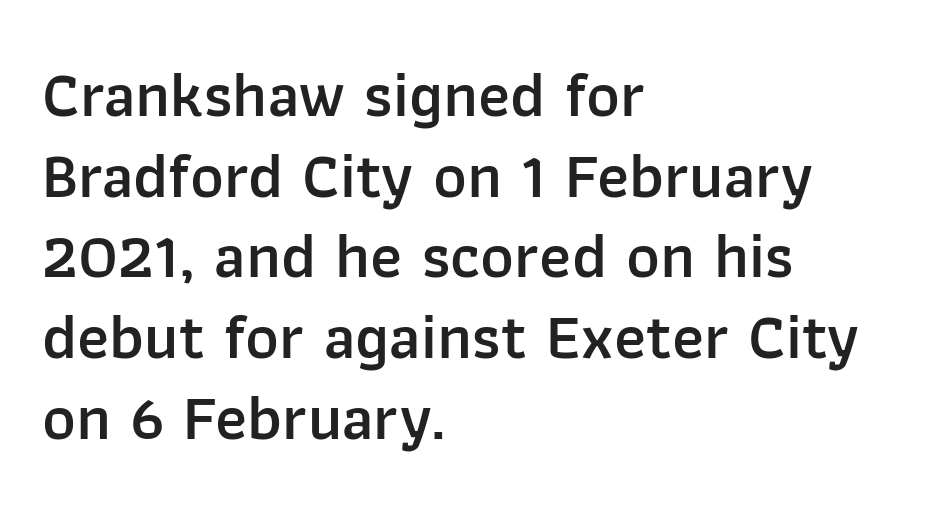
{"serif": "no", "italic": "no", "bold": "semi", "weight": "semibold", "width": "normal", "stroke_contrast": "low", "x_height": "medium", "monospaced": "no", "underline": "no", "align": "left", "line_spacing": "normal", "line_spacing_ratio": 1.26, "letter_spacing": "normal", "letter_spacing_em": 0.0, "glyph_px": 64}
